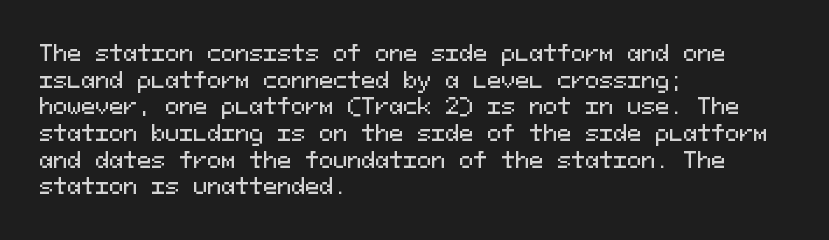
{"italic": "no", "underline": "no", "align": "left", "line_spacing": "normal", "line_spacing_ratio": 1.27, "letter_spacing": "normal", "letter_spacing_em": 0.0, "glyph_px": 21}
